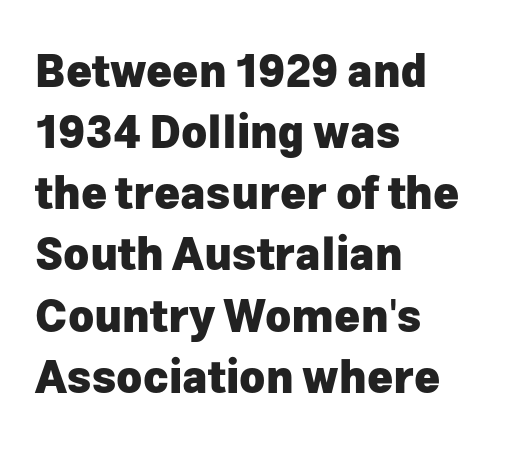
This sample uses an upright cut, with every glyph sitting square on the baseline. Each letter keeps its own natural width here, so spacing adapts to shape. These lines stack with their left ends in a neat column. The typesetting leans heavy: a genuine bold. Words float on clear page, feet unadorned. I'd call this a sans setting — the letters go barefoot.
